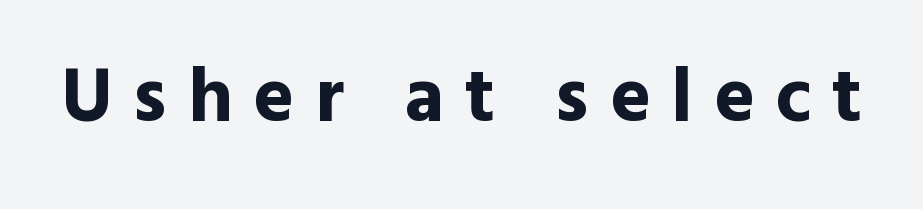
Q: Is the text bold? A: Yes.
Q: Is the text italic (slanted)? A: No, it is upright.
Q: Is the typeface a serif or a sans-serif typeface? A: Sans-serif.
Q: Is the text underlined? A: No.
Q: Is the spacing between letters normal or unusually wide? A: Unusually wide.
Q: Width (condensed, normal, or wide)? A: Normal.
Q: x-height? A: Medium.
Q: Monospaced? A: No.
